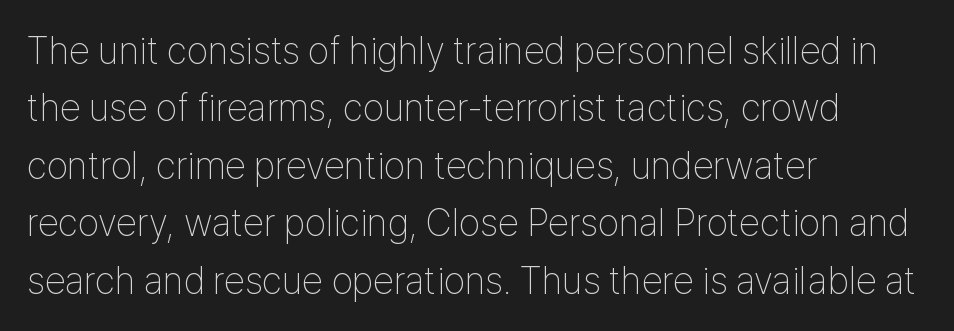
{"serif": "no", "italic": "no", "bold": "no", "weight": "thin", "width": "condensed", "stroke_contrast": "low", "x_height": "medium", "monospaced": "no", "underline": "no", "align": "left", "line_spacing": "normal", "line_spacing_ratio": 1.51, "letter_spacing": "normal", "letter_spacing_em": 0.0, "glyph_px": 38}
